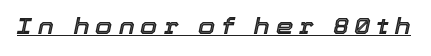
Q: Is the text italic (slanted)? A: Yes, it leans right by about 12 degrees.
Q: Is the text underlined? A: Yes.
Q: Is the spacing between letters normal or unusually wide? A: Unusually wide.
